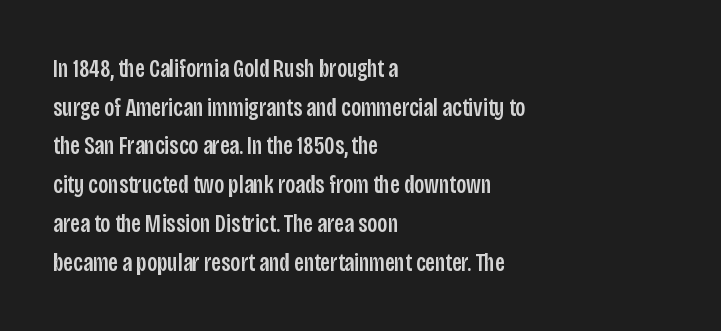
Q: Is the text italic (slanted)? A: No, it is upright.
Q: Is the text underlined? A: No.
Q: How is the paragraph aligned? A: Left-aligned.
Q: Is the spacing between letters normal or unusually wide? A: Normal.
Q: Is the spacing between lines tight, normal or loose? A: Normal.
